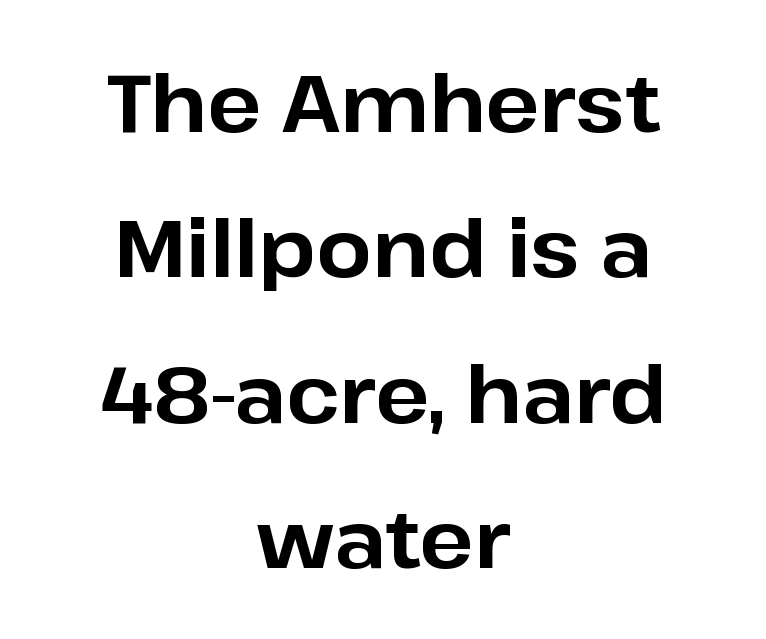
The letters stand straight up with perfectly vertical stems. The glyphs in this specimen are sans serif. Its strokes are broad and dark, the hallmark of bold type. Spacing verdict: proportional, widths tailored to each character. The strip under each line holds only bare page.
